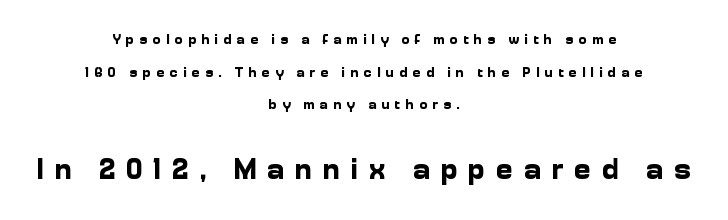
Q: Is the text bold? A: Yes.
Q: Is the text italic (slanted)? A: No, it is upright.
Q: Is the typeface a serif or a sans-serif typeface? A: Sans-serif.
Q: Is the text underlined? A: No.
Q: How is the paragraph aligned? A: Centered.
Q: Is the spacing between letters normal or unusually wide? A: Unusually wide.
Q: Is the spacing between lines tight, normal or loose? A: Loose.
Q: Which block of text is set in a larger size, the first (top) or the second (bottom)? A: The second (bottom) one.
Q: Width (condensed, normal, or wide)? A: Normal.
Q: Stroke contrast? A: Low.
Q: x-height? A: Medium.
Q: Monospaced? A: No.
